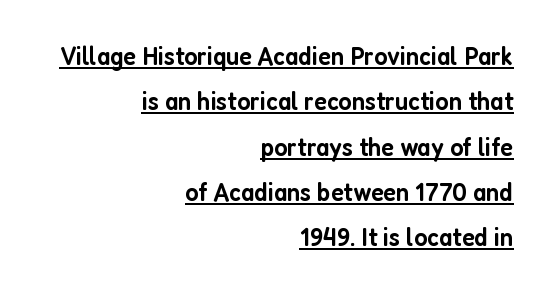
Students, this is semibold: more ink than regular, less than bold. The rows are spaced the way most documents space them. The axis of the letterforms is exactly vertical. The rendered words wear a rule along their underside.
